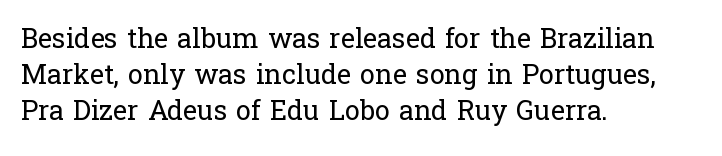
{"italic": "no", "bold": "no", "underline": "no", "align": "left", "line_spacing": "normal", "line_spacing_ratio": 1.34, "letter_spacing": "normal", "letter_spacing_em": 0.0, "glyph_px": 27}
